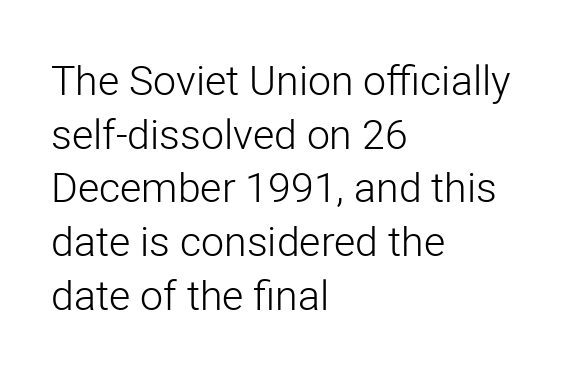
{"serif": "no", "italic": "no", "bold": "no", "weight": "light", "width": "normal", "stroke_contrast": "low", "x_height": "medium", "monospaced": "no", "underline": "no", "align": "left", "line_spacing": "normal", "line_spacing_ratio": 1.31, "letter_spacing": "normal", "letter_spacing_em": 0.0, "glyph_px": 41}
